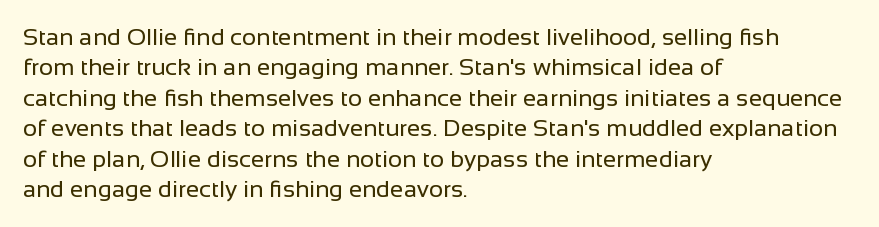
The type sits square on the baseline with zero lean. Only glyphs here, with clear space below each row. This sample is left-justified, so line endings fall wherever the words run out. Nothing unusual about the tracking: characters are spaced as the font intends. No extra ink here — the face is not bold.
